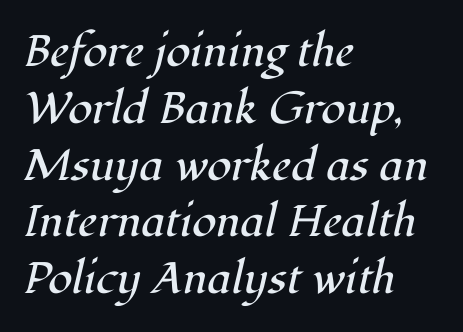
The image shows 44 px regular-weight serif type, italic (leaning right); set left-aligned, normal line spacing (1.29x), normal letter spacing, not underlined; high stroke contrast and a medium x-height.
